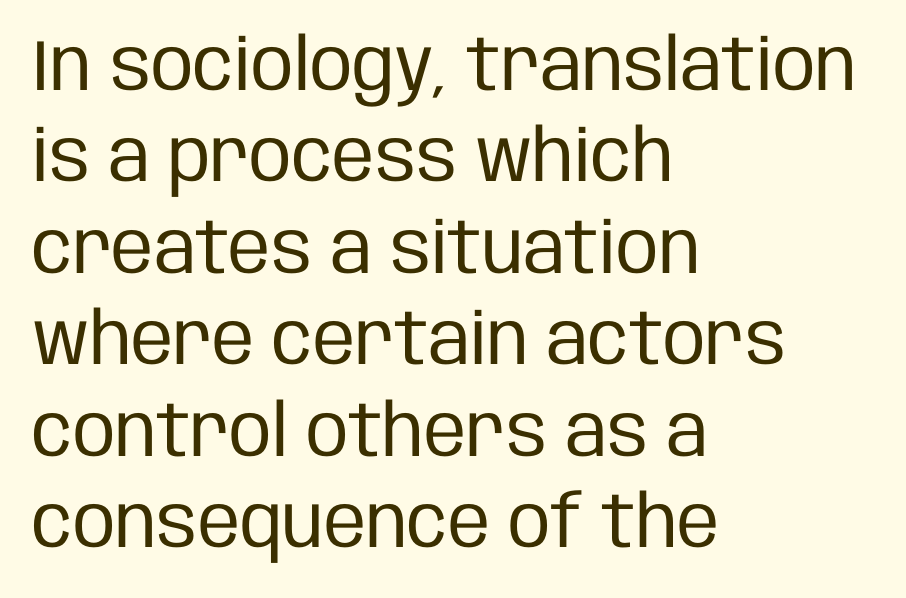
Is this a fixed-width face? No — the glyphs have proportional, varying widths. Notice how the passage keeps a crisp vertical edge on the left only. Stem width sits at or under what a default text font uses. Short note: letters normally spaced.
